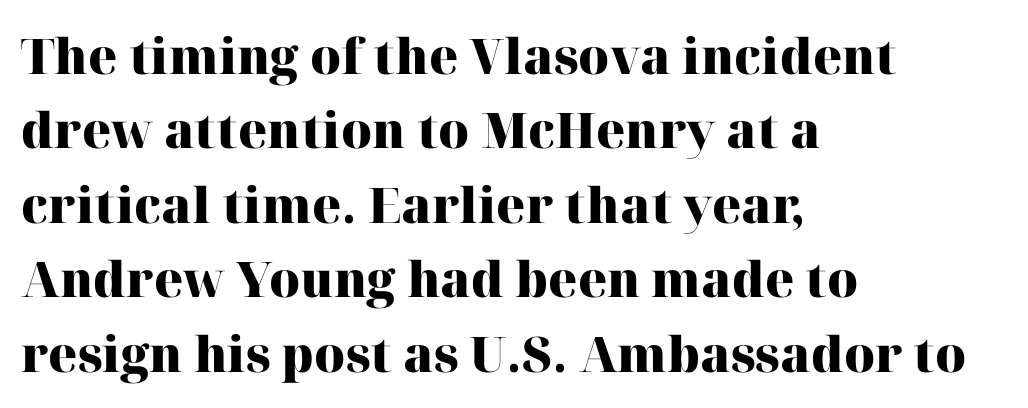
Does the lettering tilt? It doesn't — this is upright. The zone under the glyphs is completely vacant. The vertical gap from one line to the next is medium. The strokes are fattened all the way to bold.
